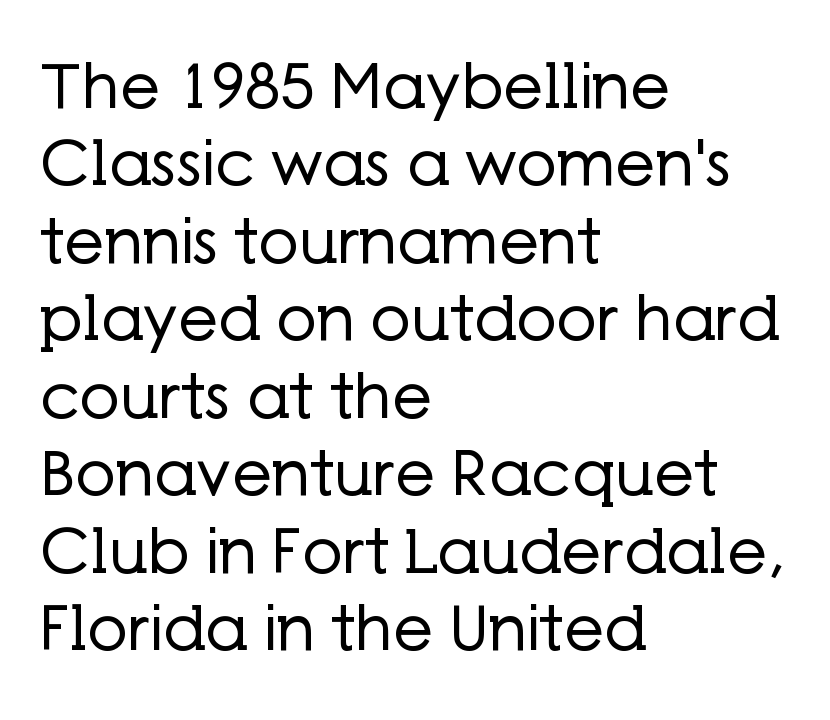
Q: Is the text bold? A: No.
Q: Is the text italic (slanted)? A: No, it is upright.
Q: Is the typeface a serif or a sans-serif typeface? A: Sans-serif.
Q: Is the text underlined? A: No.
Q: How is the paragraph aligned? A: Left-aligned.
Q: Is the spacing between letters normal or unusually wide? A: Normal.
Q: Width (condensed, normal, or wide)? A: Normal.
Q: Stroke contrast? A: Low.
Q: x-height? A: Medium.
Q: Monospaced? A: No.
